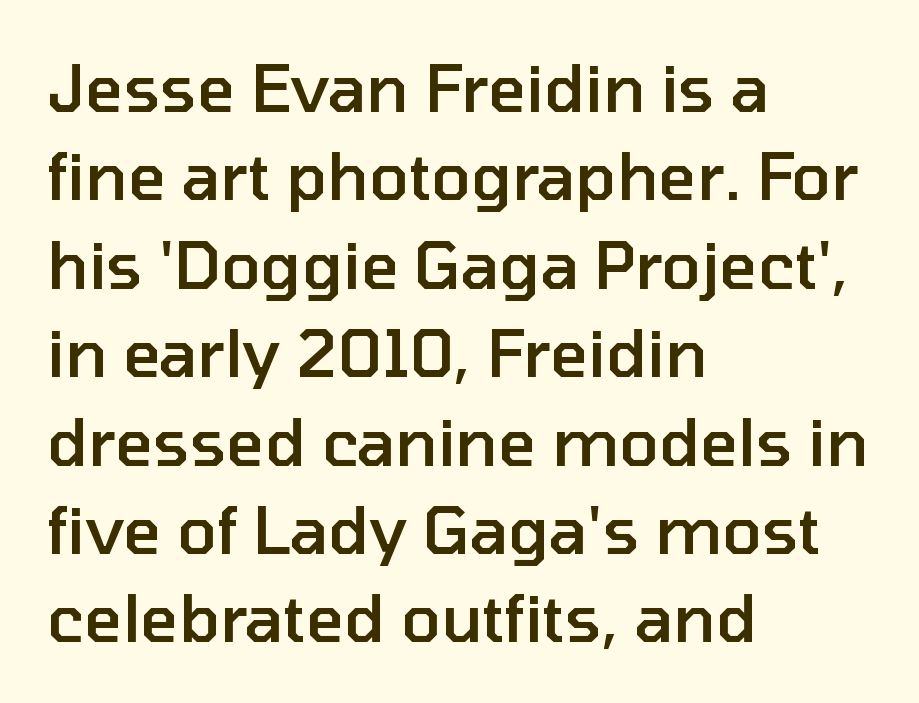
{"serif": "no", "italic": "no", "bold": "semi", "weight": "semibold", "width": "normal", "stroke_contrast": "low", "x_height": "medium", "monospaced": "no", "underline": "no", "align": "left", "line_spacing": "normal", "line_spacing_ratio": 1.36, "letter_spacing": "normal", "letter_spacing_em": 0.0, "glyph_px": 65}
